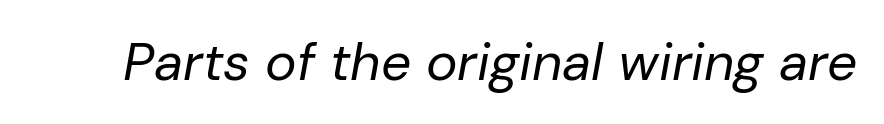
{"italic": "yes", "lean": "right", "slant_degrees": 10, "bold": "no", "weight": "regular", "width": "normal", "stroke_contrast": "low", "x_height": "medium", "monospaced": "no", "underline": "no", "letter_spacing": "normal", "letter_spacing_em": 0.0, "glyph_px": 53}
